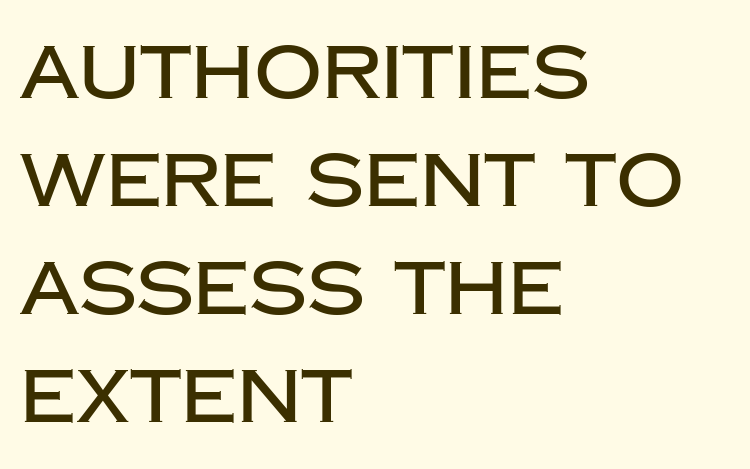
Q: Is the text italic (slanted)? A: No, it is upright.
Q: Is the typeface a serif or a sans-serif typeface? A: Sans-serif.
Q: Is the text underlined? A: No.
Q: How is the paragraph aligned? A: Left-aligned.
Q: Is the spacing between letters normal or unusually wide? A: Normal.
Q: Is the spacing between lines tight, normal or loose? A: Normal.
Q: Width (condensed, normal, or wide)? A: Normal.
Q: Stroke contrast? A: Low.
Q: x-height? A: Large.
Q: Monospaced? A: No.
